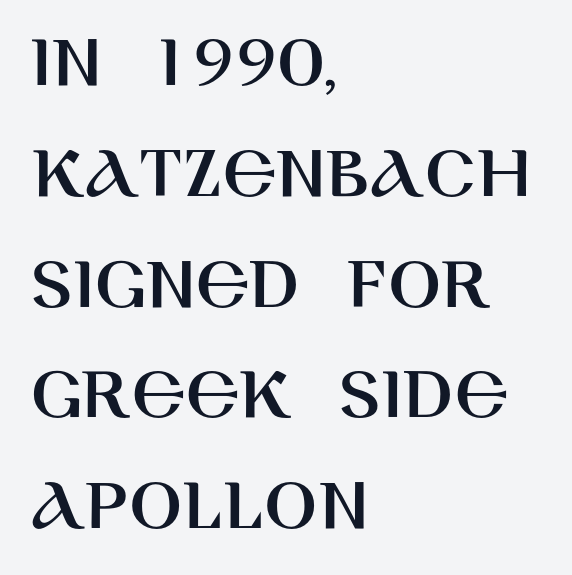
The image shows 78 px sans-serif type, upright; set left-aligned, normal line spacing (1.42x), normal letter spacing, not underlined; high stroke contrast and a large x-height.
